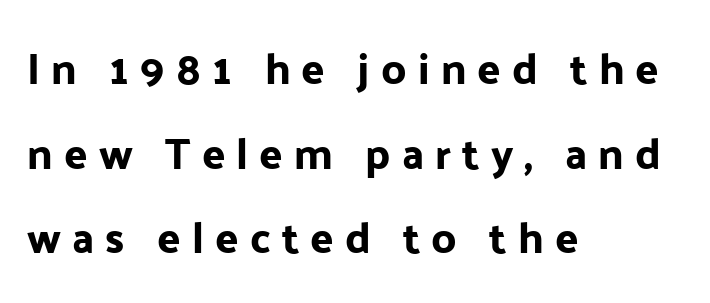
This rendering uses left alignment, leaving the right contour irregular. Serifs: no, the terminals of the letterforms are clean. Words float on clear page, feet unadorned. Posture: upright roman.
